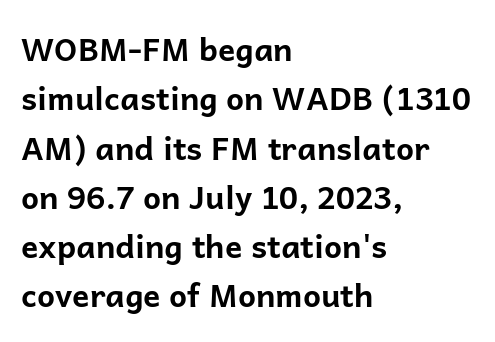
{"serif": "no", "italic": "no", "bold": "yes", "weight": "bold", "width": "normal", "stroke_contrast": "low", "x_height": "medium", "monospaced": "no", "underline": "no", "align": "left", "line_spacing": "normal", "line_spacing_ratio": 1.54, "letter_spacing": "normal", "letter_spacing_em": 0.0, "glyph_px": 32}
